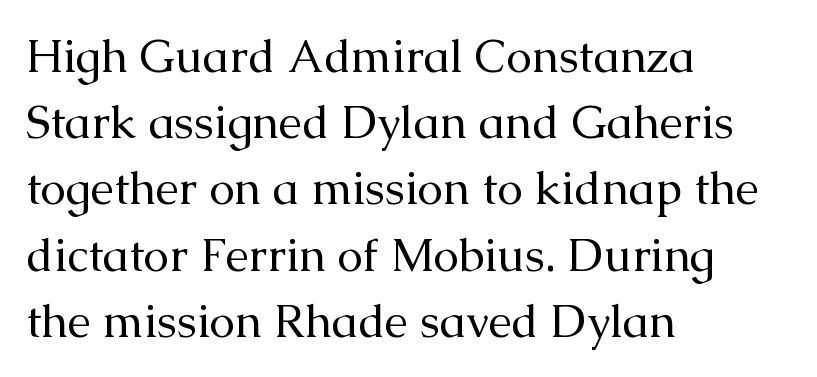
{"serif": "yes", "italic": "no", "bold": "no", "weight": "regular", "width": "normal", "stroke_contrast": "medium", "x_height": "medium", "monospaced": "no", "underline": "no", "align": "left", "line_spacing": "normal", "line_spacing_ratio": 1.44, "letter_spacing": "normal", "letter_spacing_em": 0.0, "glyph_px": 46}
